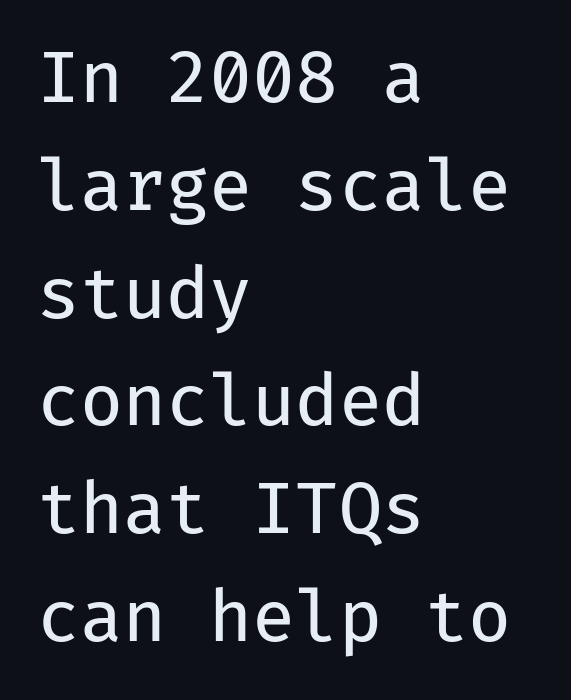
The image shows 70 px regular-weight sans-serif type, upright, monospaced; set left-aligned, normal line spacing (1.54x), normal letter spacing, not underlined; low stroke contrast and a medium x-height.
